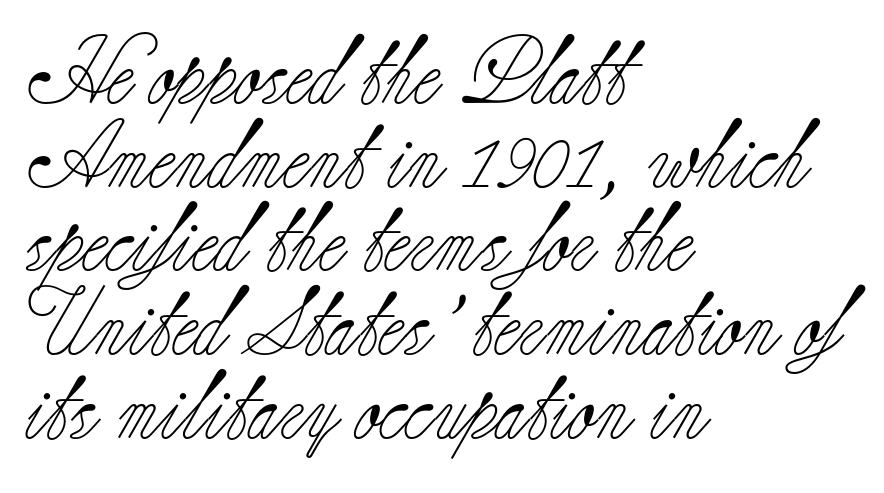
The image shows 68 px light serif type; set left-aligned, line spacing 1.23x, normal letter spacing, not underlined; low stroke contrast and a small x-height.
